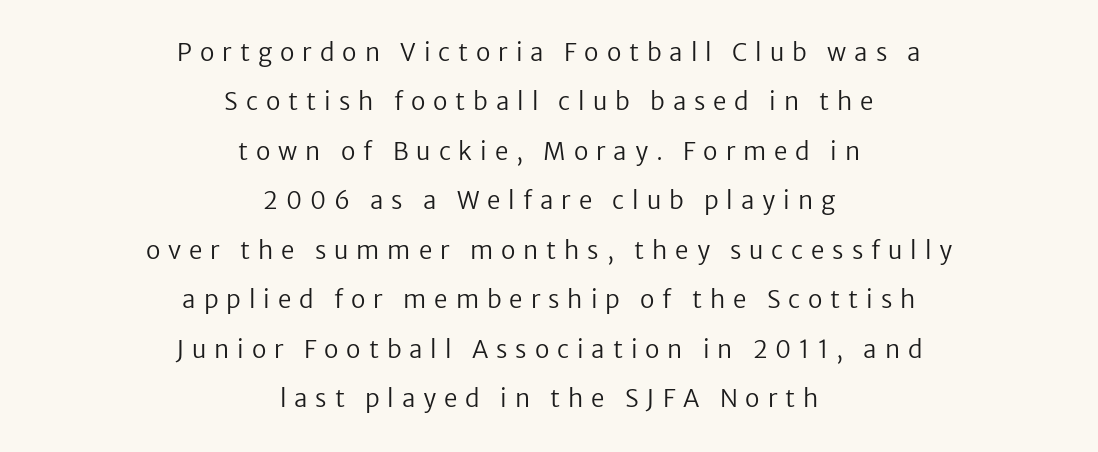
Q: Is the text bold? A: No.
Q: Is the text italic (slanted)? A: No, it is upright.
Q: Is the text underlined? A: No.
Q: How is the paragraph aligned? A: Centered.
Q: Is the spacing between letters normal or unusually wide? A: Unusually wide.
Q: Is the spacing between lines tight, normal or loose? A: Loose.
